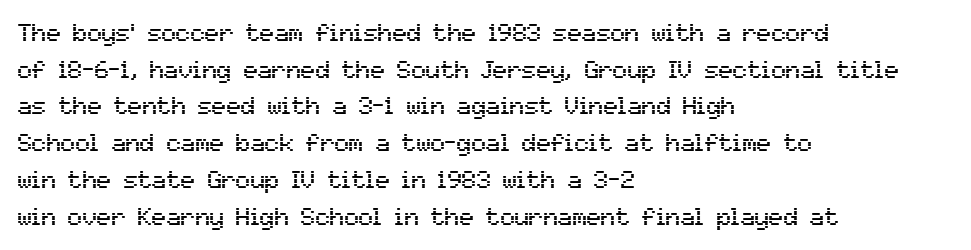
The image shows 24 px text type, upright; set left-aligned, normal line spacing (1.53x), normal letter spacing, not underlined.
